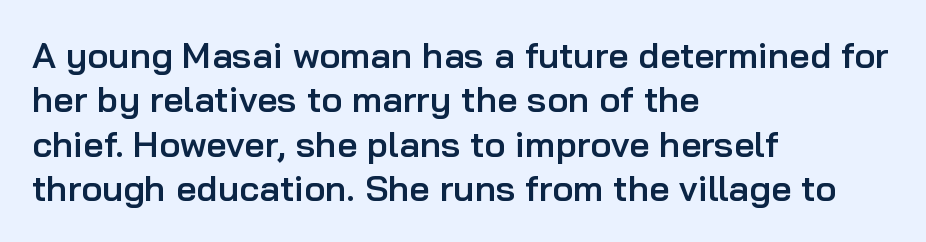
The image shows 36 px semibold sans-serif type, upright; set left-aligned, line spacing 1.23x, normal letter spacing, not underlined; low stroke contrast and a medium x-height.
